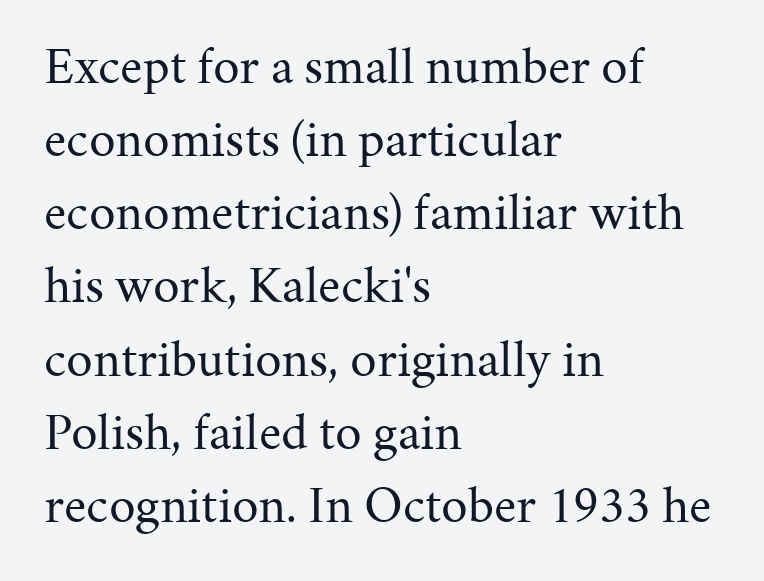
{"serif": "yes", "italic": "no", "bold": "no", "weight": "regular", "width": "normal", "stroke_contrast": "medium", "x_height": "medium", "monospaced": "no", "underline": "no", "align": "left", "line_spacing": "normal", "line_spacing_ratio": 1.38, "letter_spacing": "normal", "letter_spacing_em": 0.0, "glyph_px": 53}
